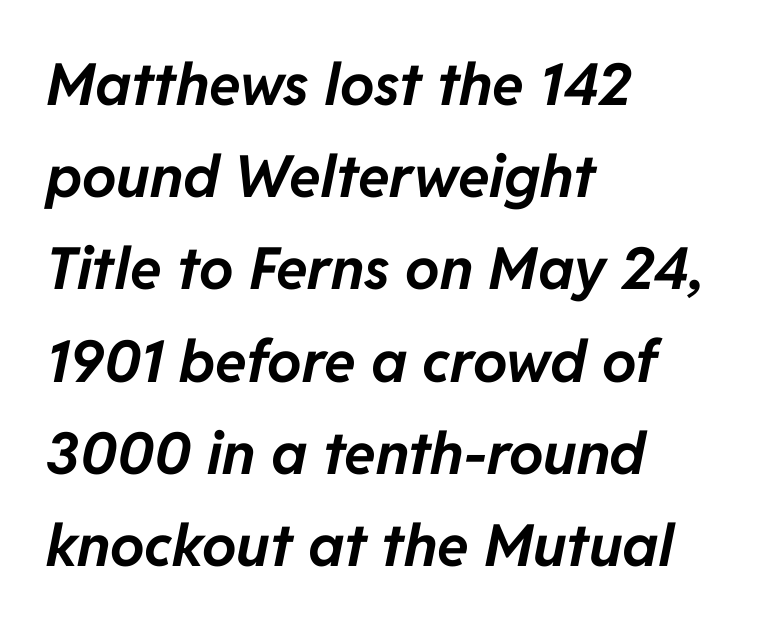
Q: Is the text bold? A: Yes.
Q: Is the text italic (slanted)? A: Yes, it leans right by about 11 degrees.
Q: Is the text underlined? A: No.
Q: How is the paragraph aligned? A: Left-aligned.
Q: Is the spacing between letters normal or unusually wide? A: Normal.
Q: Is the spacing between lines tight, normal or loose? A: Normal.
Q: Width (condensed, normal, or wide)? A: Normal.
Q: Stroke contrast? A: Low.
Q: x-height? A: Medium.
Q: Monospaced? A: No.
